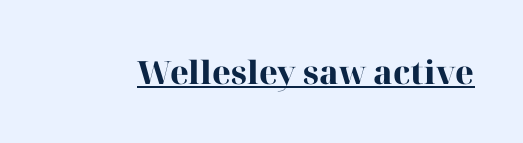
{"serif": "yes", "italic": "no", "bold": "yes", "weight": "heavy", "width": "normal", "stroke_contrast": "high", "x_height": "medium", "monospaced": "no", "underline": "yes", "letter_spacing": "normal", "letter_spacing_em": 0.0, "glyph_px": 32}
